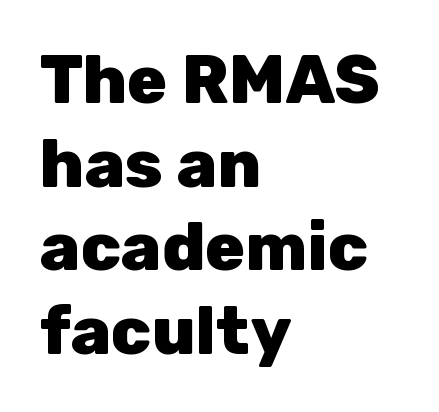
{"serif": "no", "italic": "no", "bold": "yes", "weight": "heavy", "width": "normal", "stroke_contrast": "low", "x_height": "medium", "monospaced": "no", "underline": "no", "align": "left", "line_spacing": "normal", "line_spacing_ratio": 1.25, "letter_spacing": "normal", "letter_spacing_em": 0.0, "glyph_px": 67}
